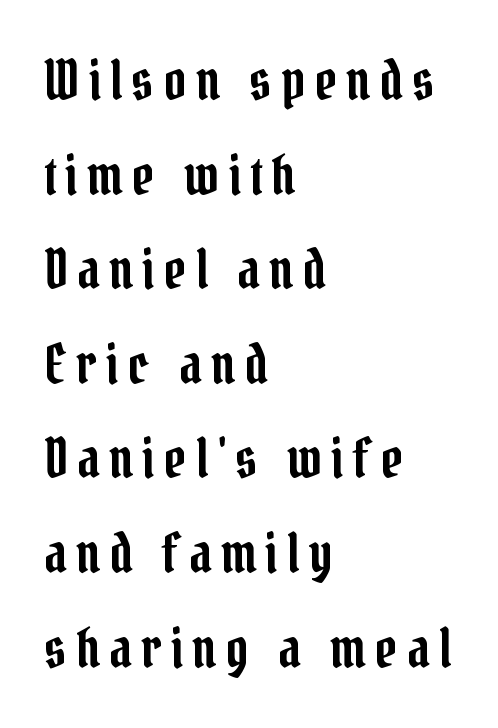
The image shows 55 px condensed serif type, upright; set left-aligned, line spacing 1.72x, not underlined; low stroke contrast and a medium x-height.
